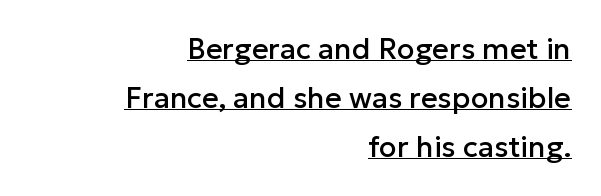
Characters follow at the spacing the type designer built in. These lines are set flush right with a ragged left edge. The rendering uses natural spacing where letterforms have individual widths. Does the leading feel generous? No, just average. Grotesque or geometric, the face here clearly has no serifs.
